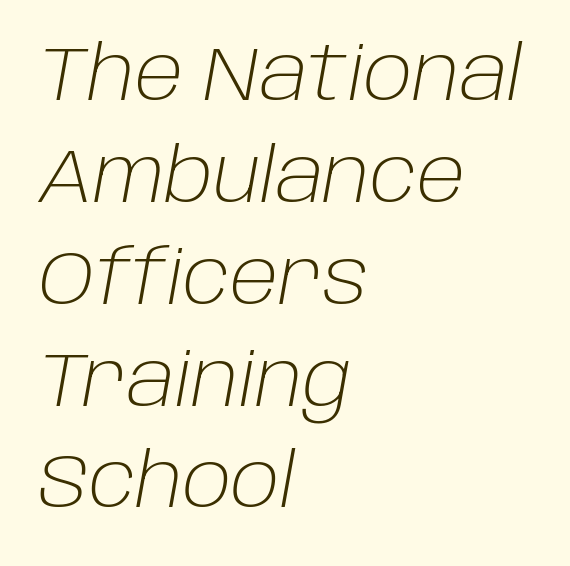
Q: Is the text bold? A: No.
Q: Is the text italic (slanted)? A: Yes, it leans right by about 10 degrees.
Q: Is the text underlined? A: No.
Q: How is the paragraph aligned? A: Left-aligned.
Q: Is the spacing between letters normal or unusually wide? A: Normal.
Q: Is the spacing between lines tight, normal or loose? A: Normal.
Q: Width (condensed, normal, or wide)? A: Normal.
Q: Stroke contrast? A: Low.
Q: x-height? A: Large.
Q: Monospaced? A: No.
